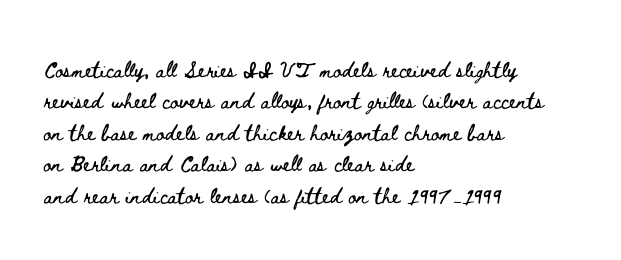
Q: Is the text italic (slanted)? A: Yes.
Q: Is the text underlined? A: No.
Q: How is the paragraph aligned? A: Left-aligned.
Q: Is the spacing between letters normal or unusually wide? A: Normal.
Q: Is the spacing between lines tight, normal or loose? A: Normal.
